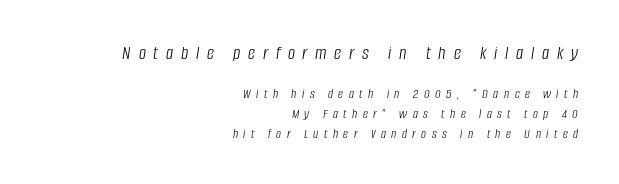
Q: Is the text bold? A: No.
Q: Is the text italic (slanted)? A: Yes, it leans right by about 8 degrees.
Q: Is the text underlined? A: No.
Q: How is the paragraph aligned? A: Right-aligned.
Q: Is the spacing between letters normal or unusually wide? A: Unusually wide.
Q: Is the spacing between lines tight, normal or loose? A: Normal.
Q: Which block of text is set in a larger size, the first (top) or the second (bottom)? A: The first (top) one.
